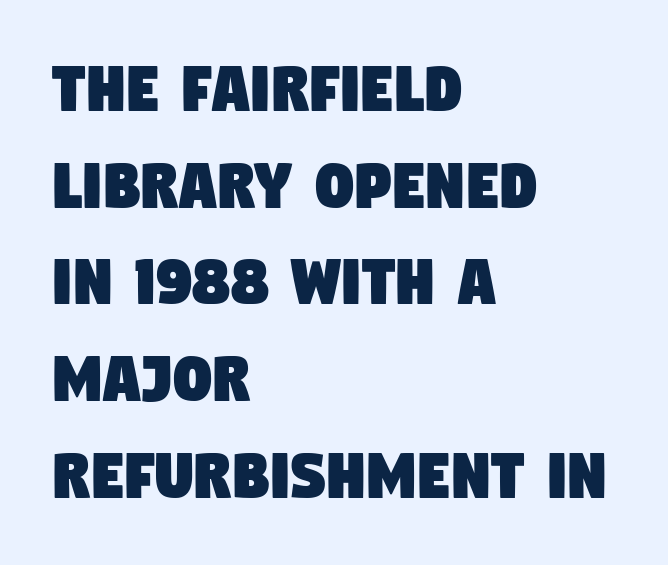
The image shows 75 px condensed sans-serif type; set left-aligned, normal line spacing (1.29x), normal letter spacing, not underlined; low stroke contrast and a large x-height.
